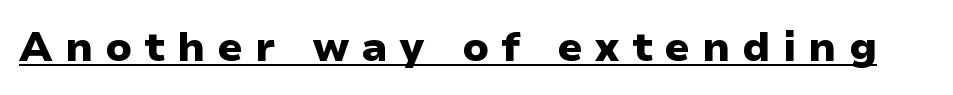
Letter spacing: wide. Emphasis by weight is at full strength: bold. The passage shown is typeset with a sans-serif family. Like a heading marked for emphasis, these lines bear an underscore. Posture: straight, roman, zero tilt. A typesetter would call this proportional, since set widths differ per character.
